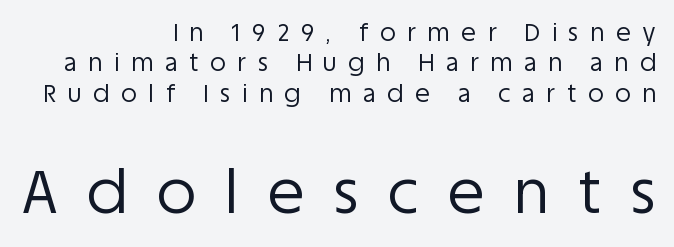
The gaps between neighbouring characters are conspicuously large. Stems and bowls with no extra thickness — not bold. The ragged edge is on the left, which tells us the setting is flush right. Reading top to bottom, the characters get bigger at the block break. You could not count columns in this text — the font is proportionally spaced. The text was rendered using a sans face with plain stroke endings.
